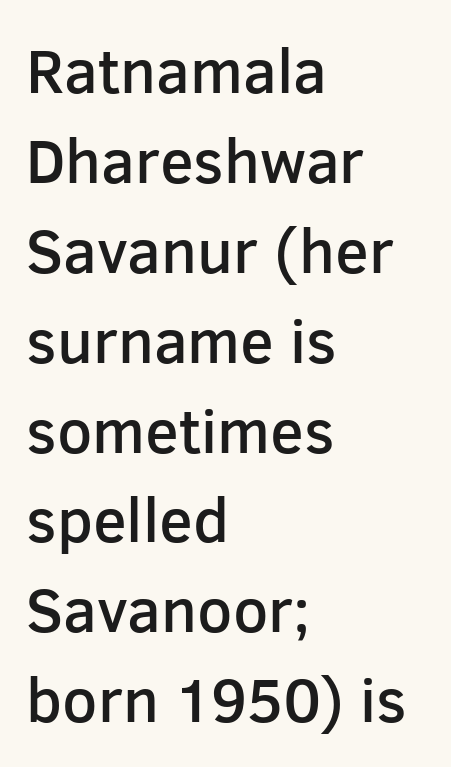
{"serif": "no", "italic": "no", "bold": "semi", "weight": "semibold", "width": "normal", "stroke_contrast": "low", "x_height": "medium", "monospaced": "no", "underline": "no", "align": "left", "line_spacing": "normal", "line_spacing_ratio": 1.45, "letter_spacing": "normal", "letter_spacing_em": 0.0, "glyph_px": 62}
